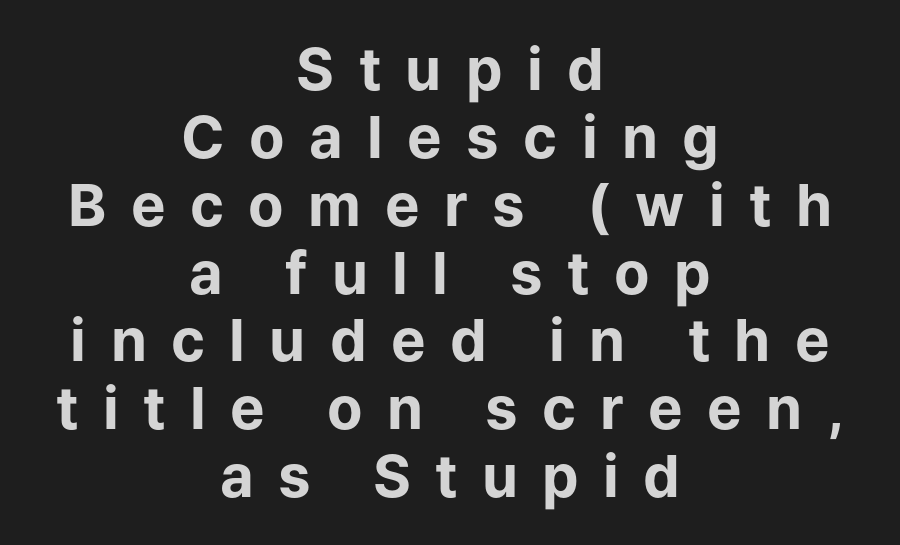
Q: Is the text bold? A: Yes.
Q: Is the text italic (slanted)? A: No, it is upright.
Q: Is the typeface a serif or a sans-serif typeface? A: Sans-serif.
Q: Is the text underlined? A: No.
Q: How is the paragraph aligned? A: Centered.
Q: Is the spacing between letters normal or unusually wide? A: Unusually wide.
Q: Width (condensed, normal, or wide)? A: Normal.
Q: Stroke contrast? A: Low.
Q: x-height? A: Medium.
Q: Monospaced? A: No.
